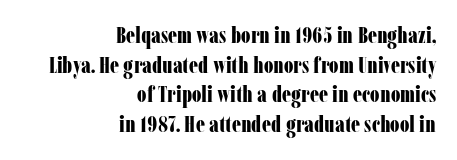
{"italic": "no", "bold": "yes", "underline": "no", "align": "right", "line_spacing": "normal", "line_spacing_ratio": 1.29, "letter_spacing": "normal", "letter_spacing_em": 0.0, "glyph_px": 23}
